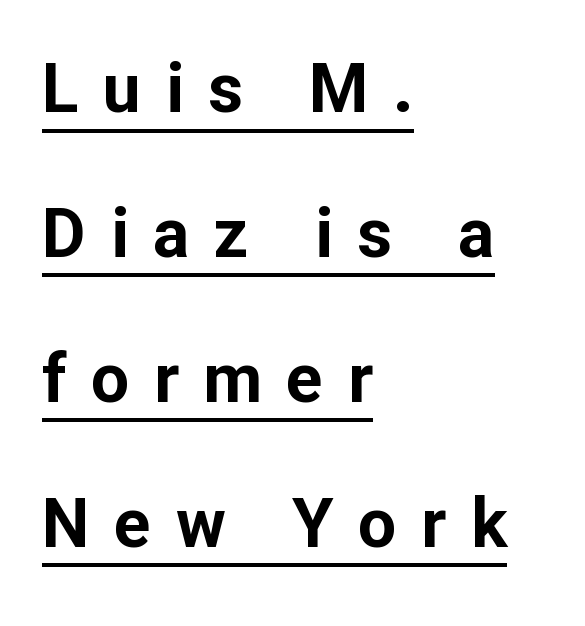
Think of a printed novel: that variable character pitch is what you see here. Every stem runs plumb, perpendicular to the baseline. This sample uses expanded letter spacing, leaving extra air between glyphs. The rendering anchors every line to the left-hand side. I'd describe the lettering as bold — thick and assertive.
